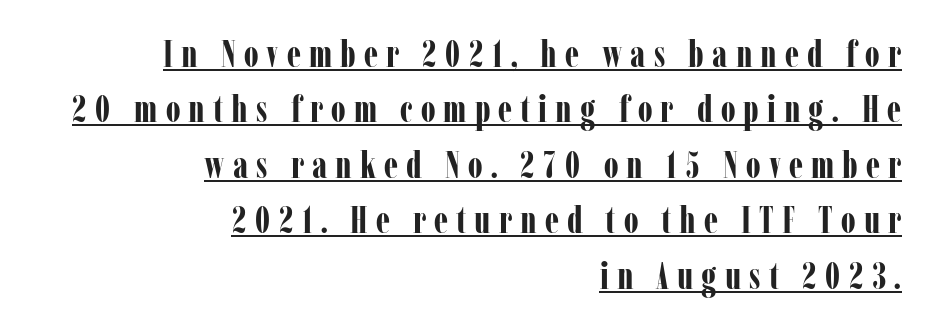
The image shows 37 px bold, condensed serif type, upright; set right-aligned, normal line spacing (1.5x), unusually wide letter spacing (+0.22 em), underlined; low stroke contrast and a medium x-height.
